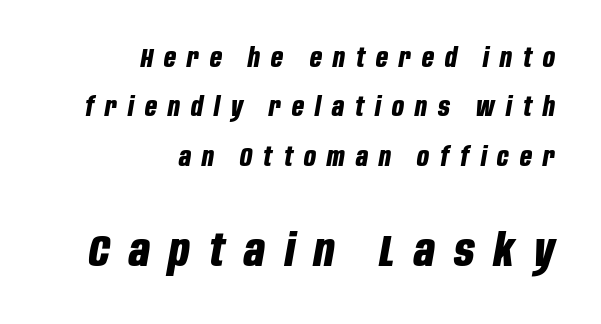
The image shows 45 px bold, condensed type, italic (leaning right); set right-aligned, loose line spacing (1.9x), unusually wide letter spacing (+0.43 em), not underlined; the second (bottom) block is 1.73x larger; low stroke contrast and a large x-height.
